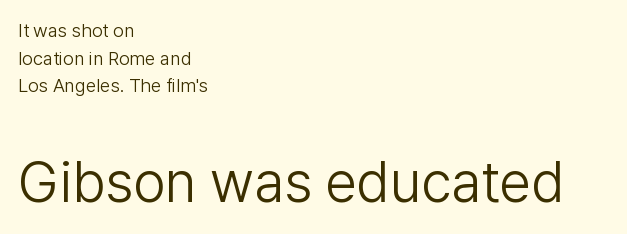
The image shows 57 px light sans-serif type, upright; set left-aligned, normal line spacing (1.46x), normal letter spacing, not underlined; the second (bottom) block is 3.0x larger; low stroke contrast and a medium x-height.
